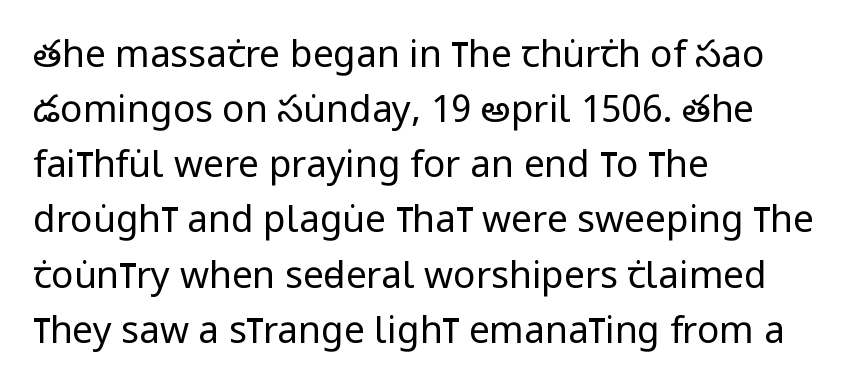
Varying glyph widths throughout — classic text-font behaviour. Tall strokes in this sample are plumb rather than angled. Regular leading. The face used here is a sans, in the tradition of grotesques and geometrics. Descenders are the only things crossing below the line.
